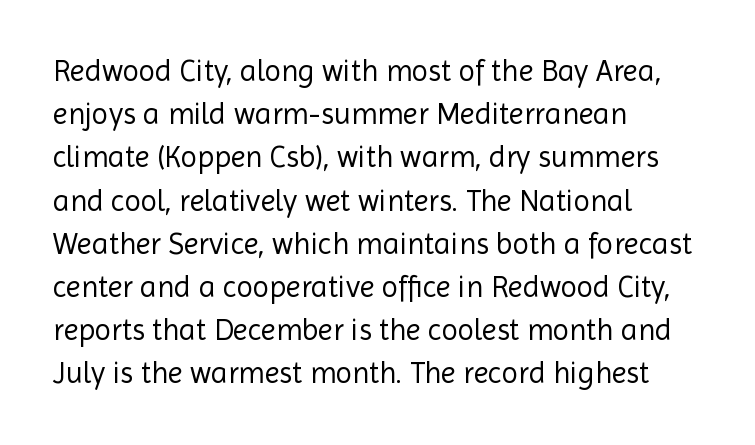
The ragged edge is on the right, which tells us the setting is flush left. Stroke terminals: plain, sans-serif. The strokes are not fattened; the text isn't bold. The horizontal fit of the characters is conventional and even.
